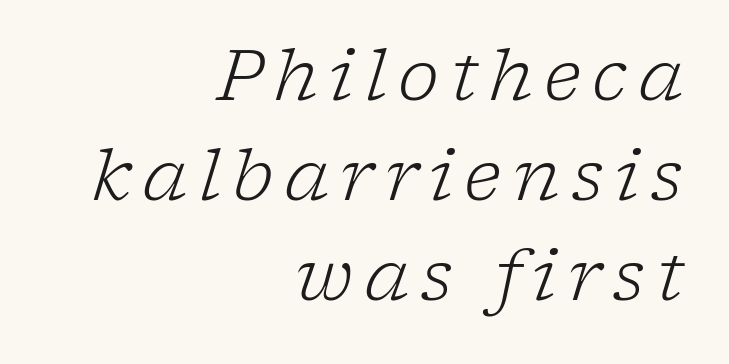
Q: Is the text bold? A: No.
Q: Is the text italic (slanted)? A: Yes, it leans right by about 17 degrees.
Q: Is the typeface a serif or a sans-serif typeface? A: Serif.
Q: Is the text underlined? A: No.
Q: How is the paragraph aligned? A: Right-aligned.
Q: Is the spacing between lines tight, normal or loose? A: Normal.
Q: Width (condensed, normal, or wide)? A: Normal.
Q: Stroke contrast? A: Low.
Q: x-height? A: Medium.
Q: Monospaced? A: No.
